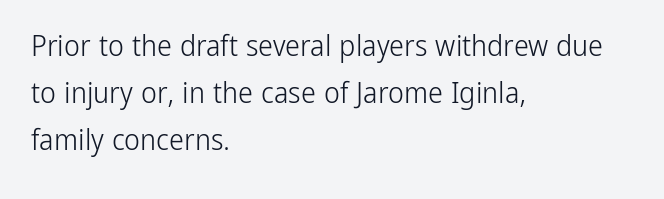
The image shows 30 px light, condensed sans-serif type, upright; set left-aligned, normal line spacing (1.57x), normal letter spacing, not underlined; low stroke contrast and a medium x-height.
